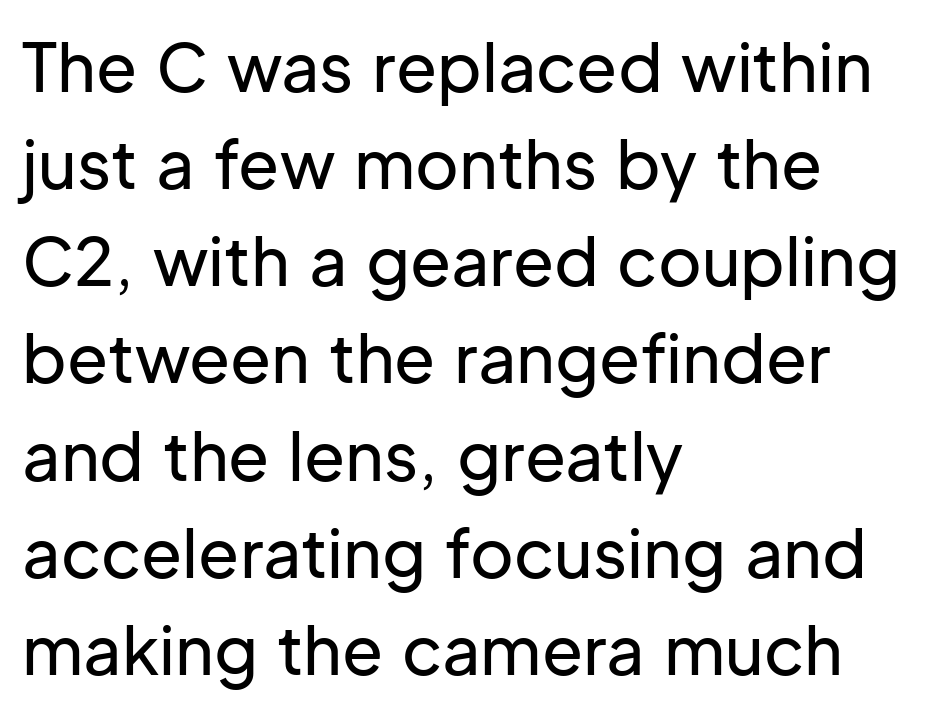
Italic? Not at all — the glyphs are vertical. The gaps between neighbouring characters are ordinary and unremarkable. A student would call this left alignment; a typographer would say flush left, rag right. Spacing verdict: proportional, widths tailored to each character. Descenders hang freely into open space. The passage shown is typeset with a sans-serif family.
